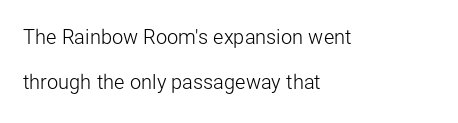
Stroke thickness stays within the range of a standard reading face or lighter. Does the leading feel generous? Absolutely, it's lavish. This is roman type, the default non-slanted kind. The setting favours the left margin, as ordinary paragraphs usually do.
